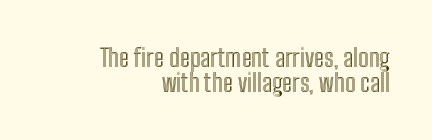
Posture: straight, roman, zero tilt. Each new line begins almost immediately beneath the previous one. The gap between lines stays unmarked. Does the copy run flush right? Yes — the right margin is perfectly even. Between one letter and the next there's only the usual sliver of space.
